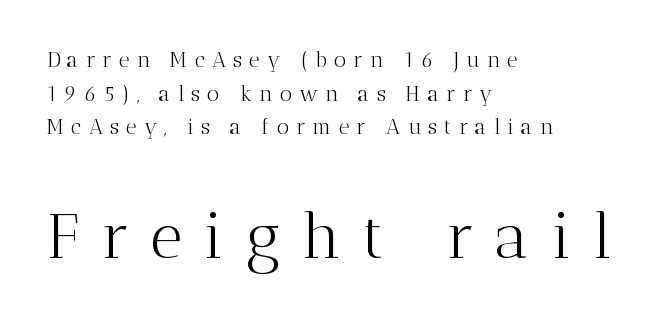
Q: Is the text bold? A: No.
Q: Is the text italic (slanted)? A: No, it is upright.
Q: Is the typeface a serif or a sans-serif typeface? A: Serif.
Q: Is the text underlined? A: No.
Q: How is the paragraph aligned? A: Left-aligned.
Q: Is the spacing between letters normal or unusually wide? A: Unusually wide.
Q: Is the spacing between lines tight, normal or loose? A: Normal.
Q: Which block of text is set in a larger size, the first (top) or the second (bottom)? A: The second (bottom) one.
Q: Width (condensed, normal, or wide)? A: Normal.
Q: Stroke contrast? A: Medium.
Q: x-height? A: Medium.
Q: Monospaced? A: No.
